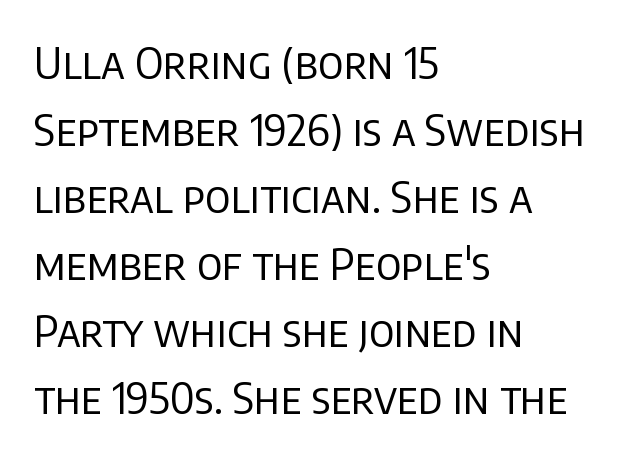
{"serif": "no", "italic": "no", "bold": "no", "weight": "regular", "width": "normal", "stroke_contrast": "low", "x_height": "large", "monospaced": "no", "underline": "no", "align": "left", "line_spacing": "normal", "line_spacing_ratio": 1.56, "letter_spacing": "normal", "letter_spacing_em": 0.0, "glyph_px": 43}
